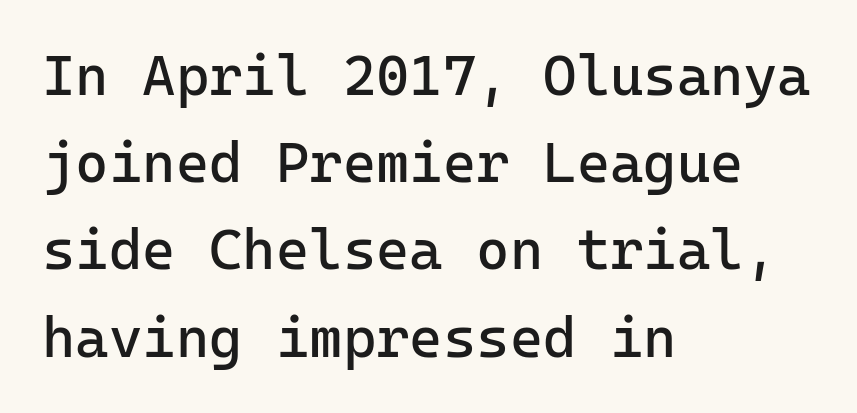
Q: Is the text bold? A: No.
Q: Is the text italic (slanted)? A: No, it is upright.
Q: Is the typeface a serif or a sans-serif typeface? A: Sans-serif.
Q: Is the text underlined? A: No.
Q: How is the paragraph aligned? A: Left-aligned.
Q: Is the spacing between letters normal or unusually wide? A: Normal.
Q: Is the spacing between lines tight, normal or loose? A: Normal.
Q: Width (condensed, normal, or wide)? A: Normal.
Q: Stroke contrast? A: Low.
Q: x-height? A: Medium.
Q: Monospaced? A: Yes.
